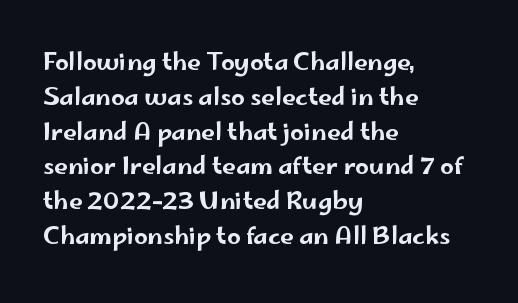
The image shows 24 px text type, upright; set left-aligned, normal line spacing (1.45x), normal letter spacing, not underlined.
